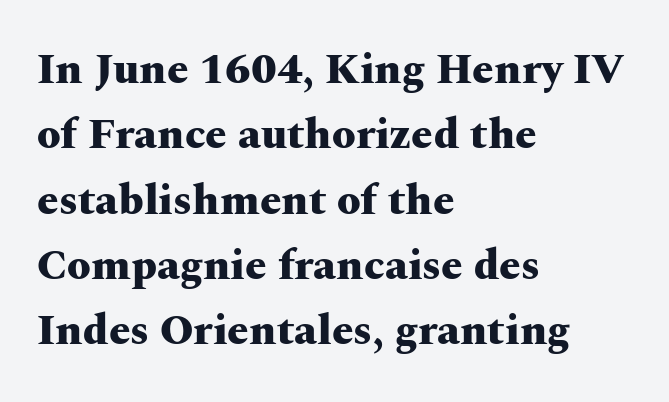
The image shows 43 px heavy, wide serif type, upright; set left-aligned, normal line spacing (1.52x), normal letter spacing, not underlined; medium stroke contrast and a medium x-height.
